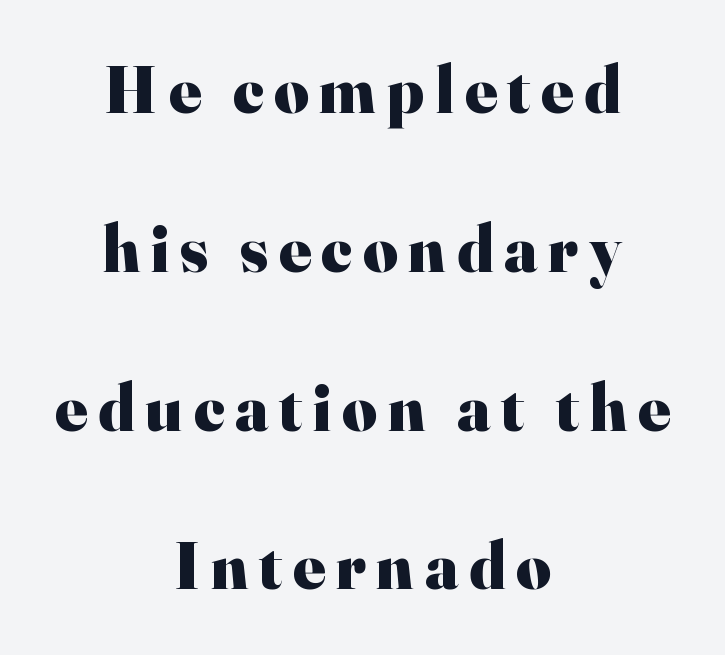
{"serif": "yes", "italic": "no", "bold": "yes", "weight": "heavy", "width": "normal", "stroke_contrast": "high", "x_height": "small", "monospaced": "no", "underline": "no", "align": "center", "line_spacing": "loose", "line_spacing_ratio": 2.37, "glyph_px": 67}
